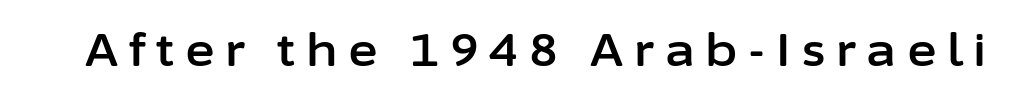
Q: Is the text italic (slanted)? A: No, it is upright.
Q: Is the typeface a serif or a sans-serif typeface? A: Sans-serif.
Q: Is the text underlined? A: No.
Q: Is the spacing between letters normal or unusually wide? A: Unusually wide.
Q: Width (condensed, normal, or wide)? A: Normal.
Q: Stroke contrast? A: Low.
Q: x-height? A: Medium.
Q: Monospaced? A: No.
